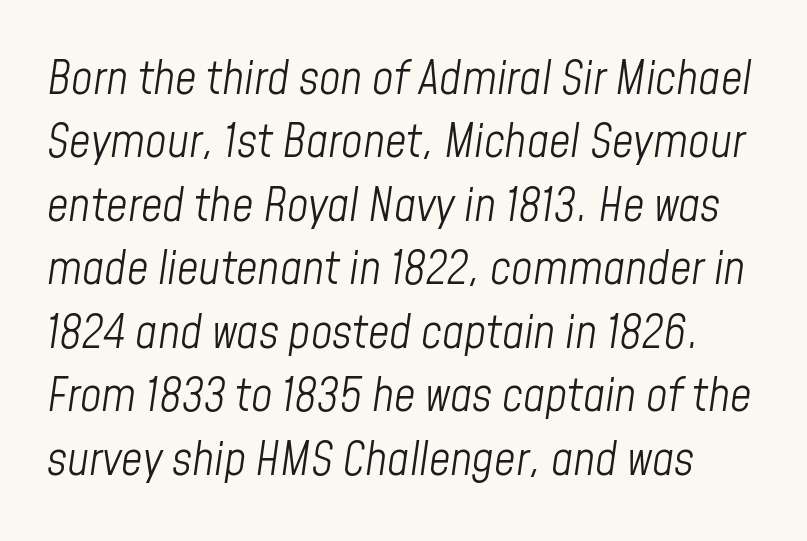
Q: Is the text bold? A: No.
Q: Is the text italic (slanted)? A: Yes, it leans right by about 8 degrees.
Q: Is the text underlined? A: No.
Q: Is the spacing between letters normal or unusually wide? A: Normal.
Q: Is the spacing between lines tight, normal or loose? A: Normal.
Q: Width (condensed, normal, or wide)? A: Condensed.
Q: Stroke contrast? A: Low.
Q: x-height? A: Medium.
Q: Monospaced? A: No.
